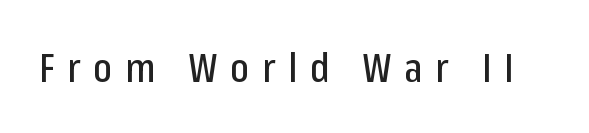
{"serif": "no", "italic": "no", "width": "condensed", "stroke_contrast": "low", "x_height": "medium", "monospaced": "no", "underline": "no", "letter_spacing": "wide", "letter_spacing_em": 0.32, "glyph_px": 40}
